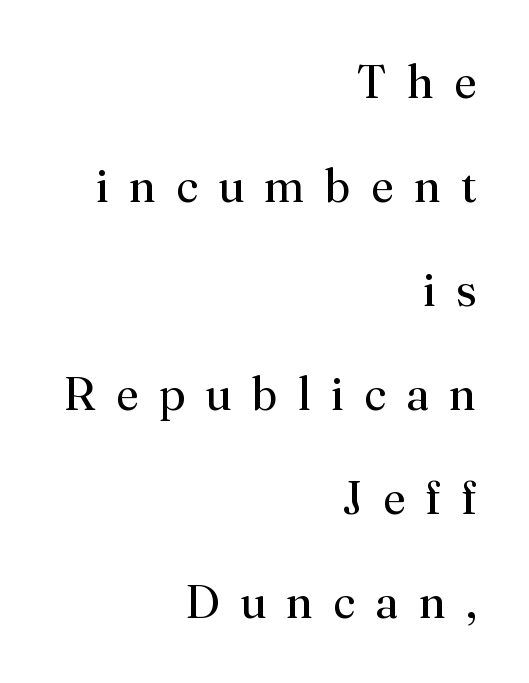
{"serif": "yes", "italic": "no", "bold": "no", "weight": "regular", "width": "normal", "stroke_contrast": "medium", "x_height": "small", "monospaced": "no", "underline": "no", "align": "right", "line_spacing": "loose", "line_spacing_ratio": 2.26, "letter_spacing": "wide", "letter_spacing_em": 0.44, "glyph_px": 46}
